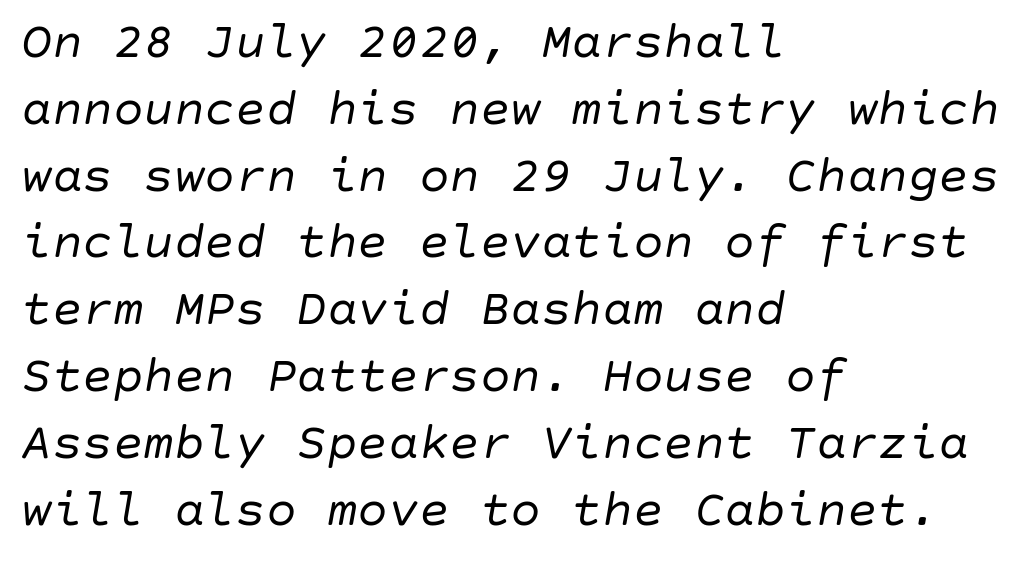
{"italic": "yes", "lean": "right", "slant_degrees": 10, "bold": "no", "weight": "regular", "width": "normal", "stroke_contrast": "low", "x_height": "large", "underline": "no", "align": "left", "line_spacing": "normal", "line_spacing_ratio": 1.31, "letter_spacing": "normal", "letter_spacing_em": 0.0, "glyph_px": 51}
